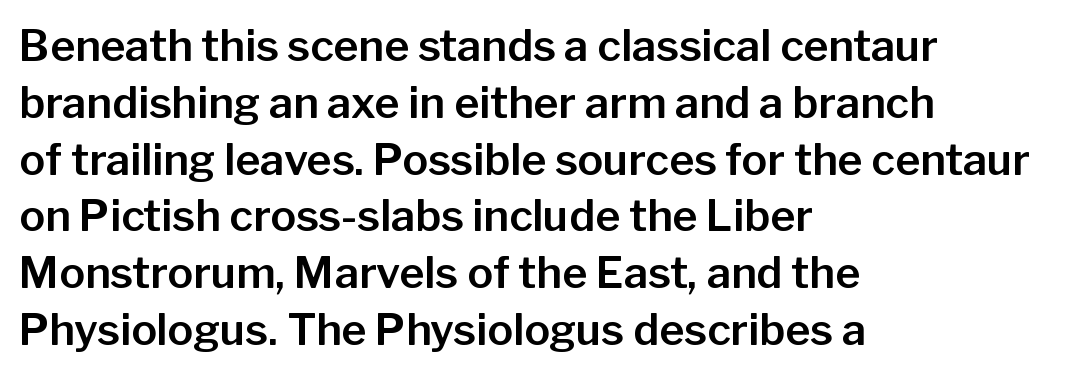
Q: Is the text italic (slanted)? A: No, it is upright.
Q: Is the typeface a serif or a sans-serif typeface? A: Sans-serif.
Q: Is the text underlined? A: No.
Q: How is the paragraph aligned? A: Left-aligned.
Q: Is the spacing between letters normal or unusually wide? A: Normal.
Q: Is the spacing between lines tight, normal or loose? A: Normal.
Q: Width (condensed, normal, or wide)? A: Normal.
Q: Stroke contrast? A: Low.
Q: x-height? A: Medium.
Q: Monospaced? A: No.
